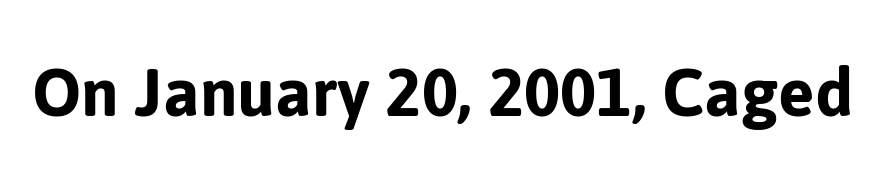
The space directly below the letters is spotless. Serif or sans? Sans — the stroke terminals are bare. The specimen reads as upright at a glance. The letters advance in unequal steps, a hallmark of proportional type. Inter-character spacing is left at the font's built-in metrics.
